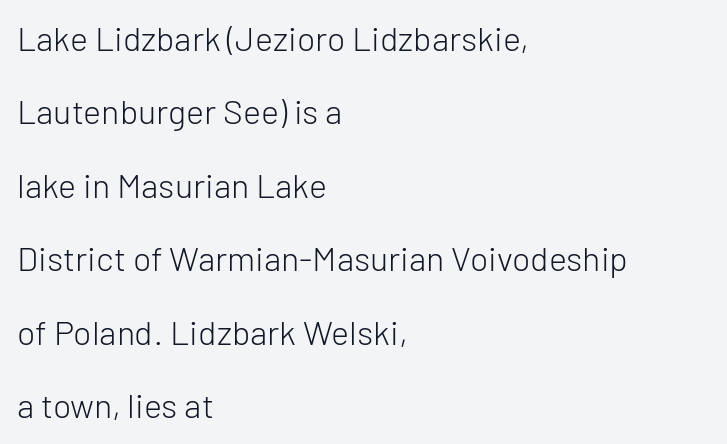
Q: Is the text bold? A: No.
Q: Is the text italic (slanted)? A: No, it is upright.
Q: Is the typeface a serif or a sans-serif typeface? A: Sans-serif.
Q: Is the text underlined? A: No.
Q: How is the paragraph aligned? A: Left-aligned.
Q: Is the spacing between letters normal or unusually wide? A: Normal.
Q: Is the spacing between lines tight, normal or loose? A: Loose.
Q: Width (condensed, normal, or wide)? A: Normal.
Q: Stroke contrast? A: Low.
Q: x-height? A: Medium.
Q: Monospaced? A: No.
